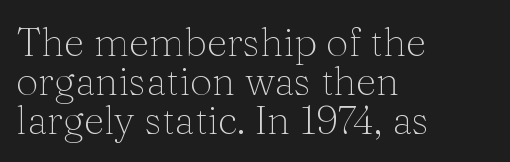
Q: Is the text bold? A: No.
Q: Is the text italic (slanted)? A: No, it is upright.
Q: Is the typeface a serif or a sans-serif typeface? A: Serif.
Q: Is the text underlined? A: No.
Q: How is the paragraph aligned? A: Left-aligned.
Q: Is the spacing between letters normal or unusually wide? A: Normal.
Q: Is the spacing between lines tight, normal or loose? A: Tight.
Q: Width (condensed, normal, or wide)? A: Normal.
Q: Stroke contrast? A: Medium.
Q: x-height? A: Medium.
Q: Monospaced? A: No.
